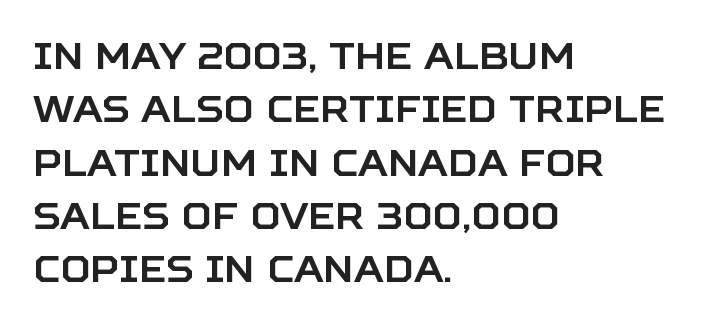
{"serif": "no", "italic": "no", "width": "normal", "stroke_contrast": "low", "x_height": "large", "monospaced": "no", "underline": "no", "align": "left", "line_spacing": "normal", "line_spacing_ratio": 1.44, "letter_spacing": "normal", "letter_spacing_em": 0.0, "glyph_px": 37}
